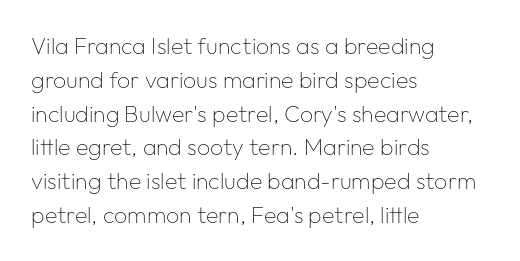
Just letters on the line, the space beneath them empty. Evenly set lines give the paragraph a standard silhouette. Heft: none added — not bold. Notice how the passage keeps a crisp vertical edge on the left only. No extra tracking has been applied to these lines. A roman cut, with each character standing at attention.
